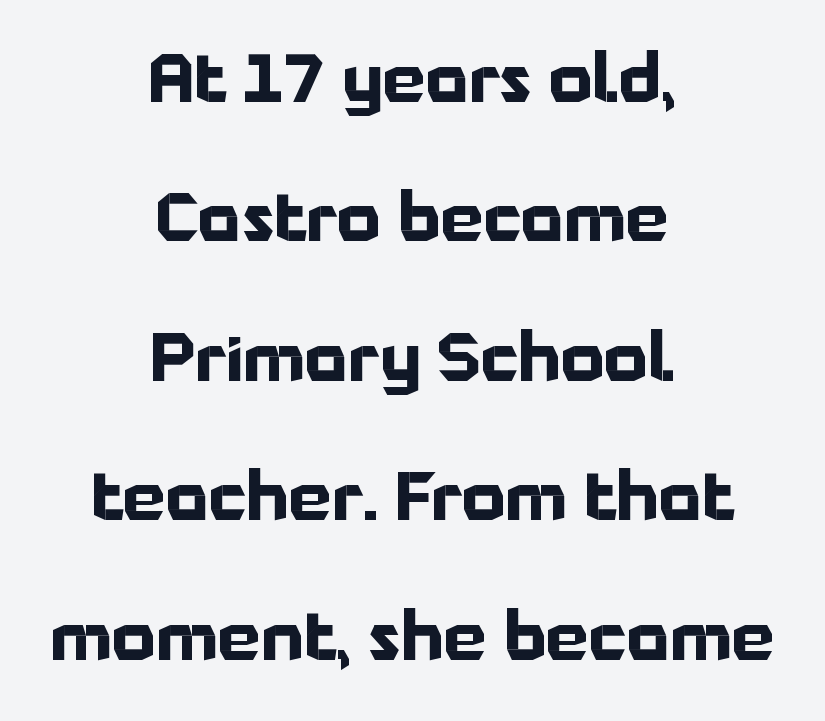
The image shows 68 px bold sans-serif type, upright; set centered, loose line spacing (2.05x), normal letter spacing, not underlined; low stroke contrast and a medium x-height.
